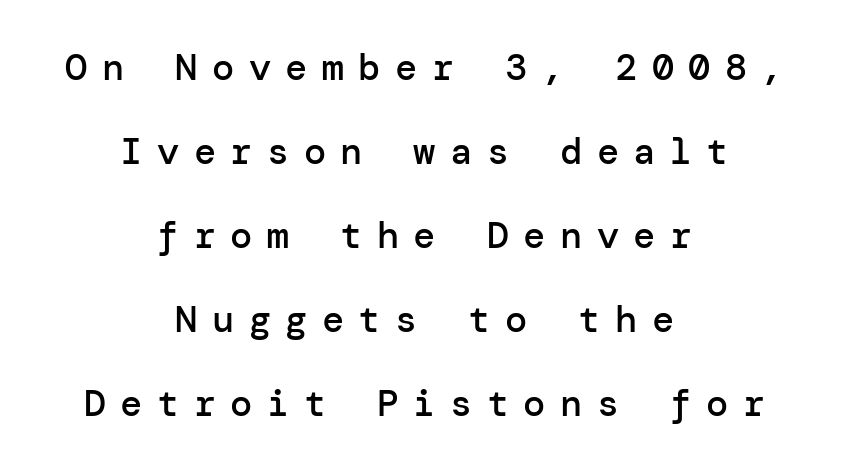
Q: Is the text bold? A: Semi-bold.
Q: Is the text italic (slanted)? A: No, it is upright.
Q: Is the typeface a serif or a sans-serif typeface? A: Sans-serif.
Q: Is the text underlined? A: No.
Q: How is the paragraph aligned? A: Centered.
Q: Is the spacing between letters normal or unusually wide? A: Unusually wide.
Q: Is the spacing between lines tight, normal or loose? A: Loose.
Q: Width (condensed, normal, or wide)? A: Normal.
Q: Stroke contrast? A: Low.
Q: x-height? A: Medium.
